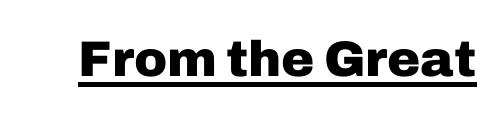
The image shows 50 px heavy sans-serif type, upright; set normal letter spacing, underlined; low stroke contrast and a medium x-height.
